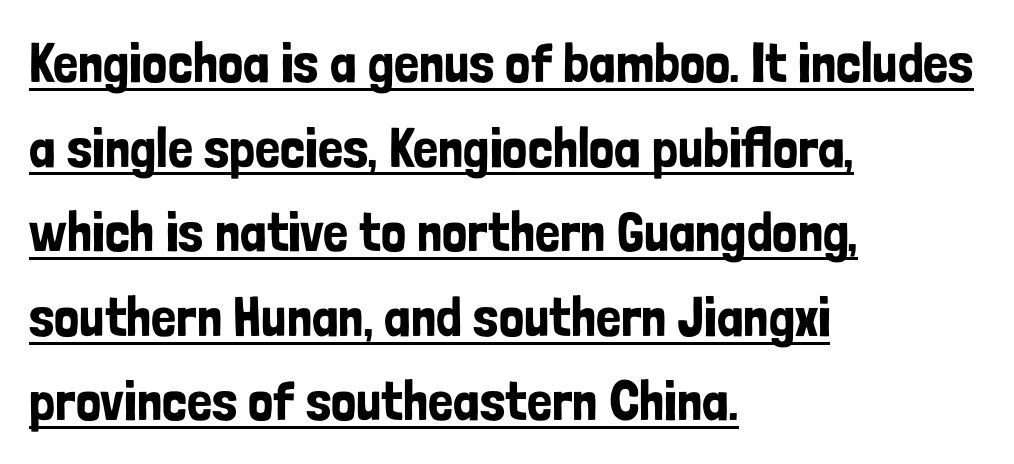
The image shows 56 px condensed sans-serif type, upright; set left-aligned, normal line spacing (1.51x), normal letter spacing, underlined; low stroke contrast and a medium x-height.
